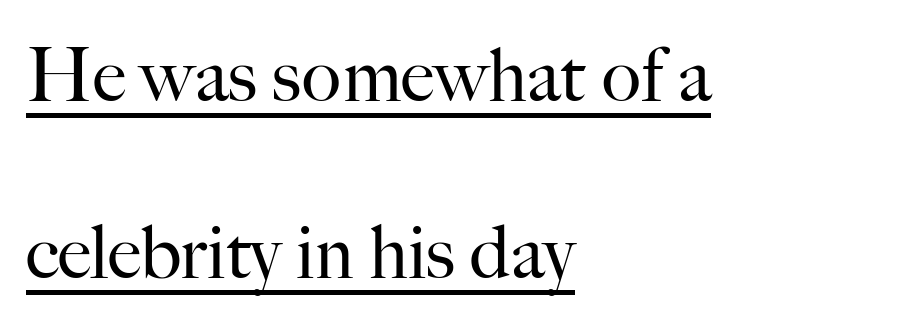
The image shows 74 px regular-weight serif type, upright; set left-aligned, loose line spacing (2.39x), normal letter spacing, underlined; high stroke contrast and a small x-height.
